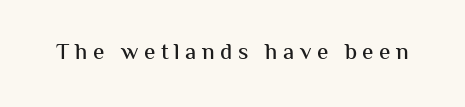
The image shows 23 px text type, upright; set unusually wide letter spacing (+0.24 em), not underlined.
